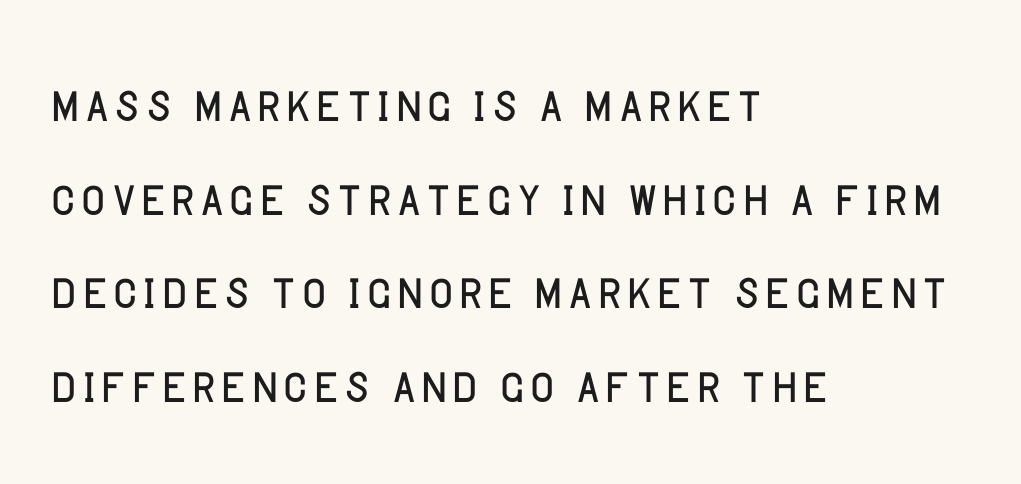
{"serif": "no", "italic": "no", "bold": "no", "weight": "light", "width": "normal", "stroke_contrast": "low", "x_height": "large", "monospaced": "no", "underline": "no", "align": "left", "line_spacing": "normal", "line_spacing_ratio": 1.42, "letter_spacing": "normal", "letter_spacing_em": 0.0, "glyph_px": 66}
